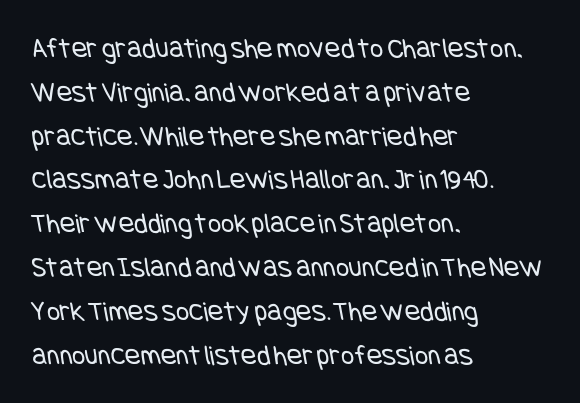
What's the leading like? Ordinary, nothing unusual. The letters carry no serifs — their stems end cleanly without finishing strokes. The weight would be labelled regular, book, light, or lighter still. The horizontal fit of the characters is conventional and even. Horizontally, the lines are justified to the leading edge only.
